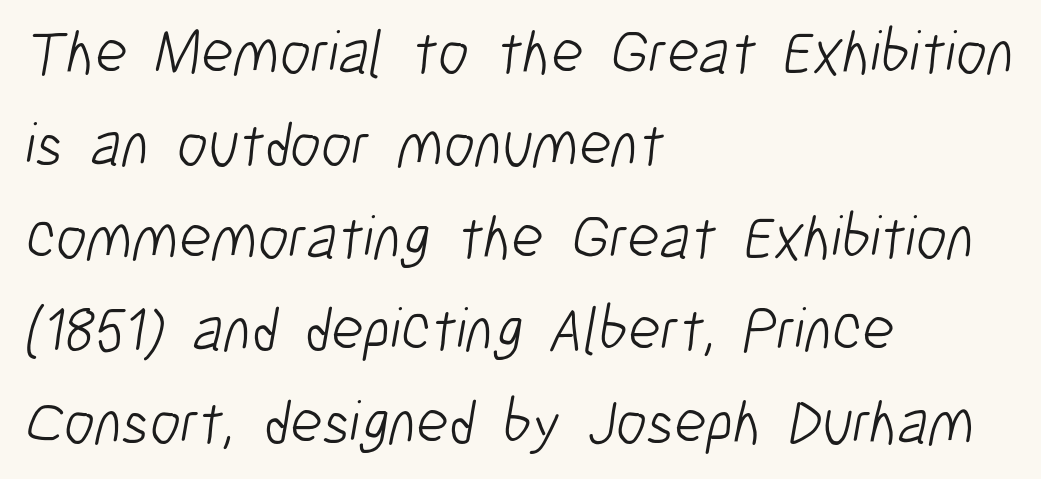
The image shows 62 px light, condensed sans-serif type; set left-aligned, normal line spacing (1.49x), normal letter spacing, not underlined; low stroke contrast and a medium x-height.
